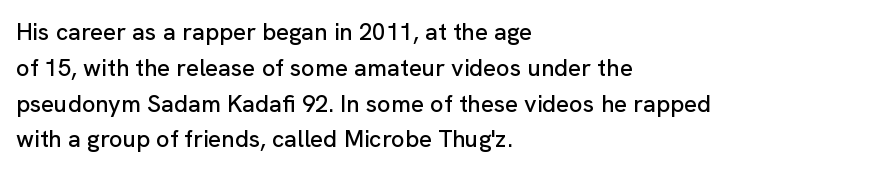
Summary of vertical rhythm: regular, with standard interline spacing. Is the block centered? No — it sits flush against the left margin. Nobody drew a line under any word here. Unlike italic type, these characters show no tilt at all.
